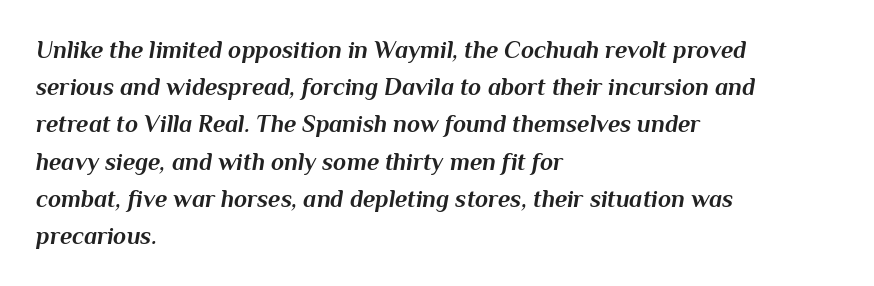
Q: Is the text bold? A: Yes.
Q: Is the text italic (slanted)? A: Yes, it leans right by about 10 degrees.
Q: Is the text underlined? A: No.
Q: How is the paragraph aligned? A: Left-aligned.
Q: Is the spacing between letters normal or unusually wide? A: Normal.
Q: Is the spacing between lines tight, normal or loose? A: Normal.
